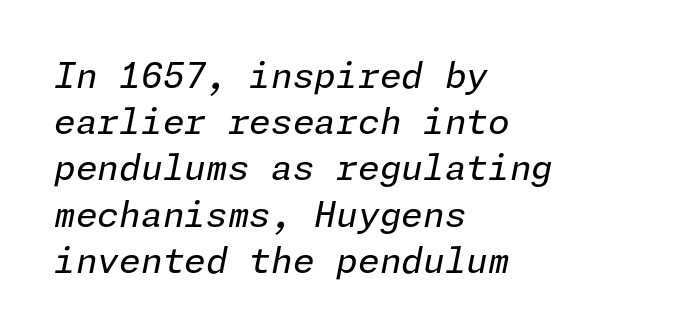
The image shows 35 px regular-weight type, italic (leaning right); set left-aligned, normal line spacing (1.32x), normal letter spacing, not underlined; low stroke contrast and a medium x-height.
